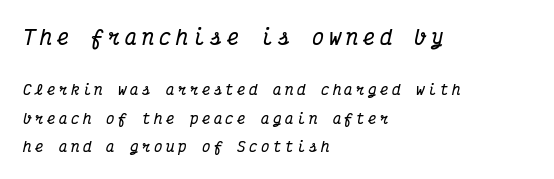
Is there much room between lines? Yes — plenty of vertical air separates them. Pretty heavy lettering here — definitely bold. Loose tracking; the words dissolve into strings of separated letters. The setting favours the left margin, as ordinary paragraphs usually do. Clear beneath every line of the passage.
